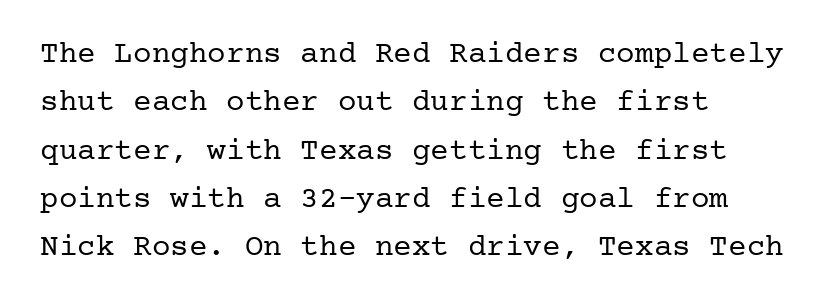
{"serif": "yes", "italic": "no", "bold": "no", "weight": "regular", "width": "normal", "stroke_contrast": "low", "x_height": "medium", "underline": "no", "align": "left", "line_spacing": "normal", "line_spacing_ratio": 1.56, "letter_spacing": "normal", "letter_spacing_em": 0.0, "glyph_px": 31}
